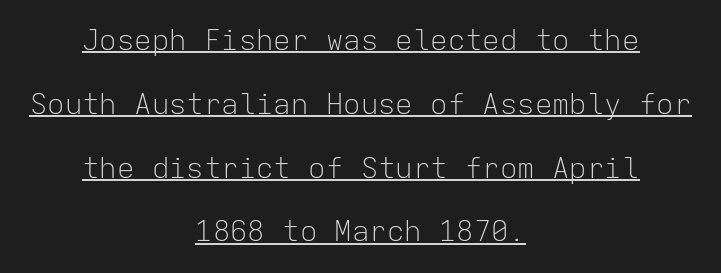
The image shows 29 px light sans-serif type, upright, monospaced; set centered, loose line spacing (2.2x), normal letter spacing, underlined; low stroke contrast and a medium x-height.
